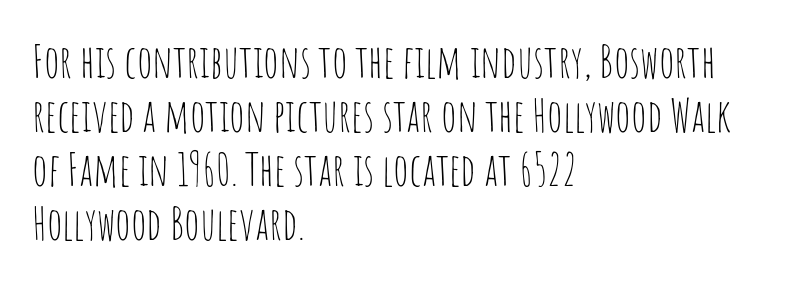
Unbolded letterforms with no extra heft. The letters stand upright; this is a roman face. Descenders are the only things crossing below the line. The face used here is proportionally spaced, like ordinary book or web type. The text was rendered using a sans face with plain stroke endings. Tracking value appears to be zero — textbook default spacing.
